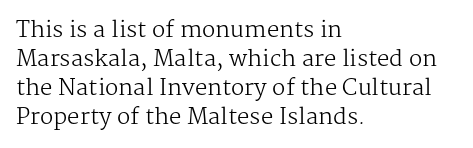
Q: Is the text bold? A: No.
Q: Is the text italic (slanted)? A: No, it is upright.
Q: Is the text underlined? A: No.
Q: How is the paragraph aligned? A: Left-aligned.
Q: Is the spacing between letters normal or unusually wide? A: Normal.
Q: Is the spacing between lines tight, normal or loose? A: Normal.
